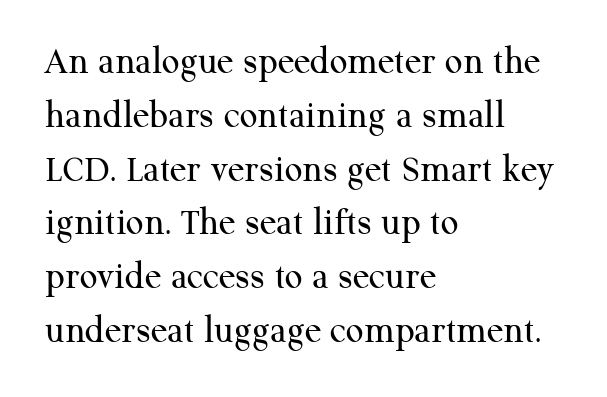
Q: Is the text bold? A: No.
Q: Is the text italic (slanted)? A: No, it is upright.
Q: Is the typeface a serif or a sans-serif typeface? A: Serif.
Q: Is the text underlined? A: No.
Q: How is the paragraph aligned? A: Left-aligned.
Q: Is the spacing between letters normal or unusually wide? A: Normal.
Q: Is the spacing between lines tight, normal or loose? A: Normal.
Q: Width (condensed, normal, or wide)? A: Normal.
Q: Stroke contrast? A: Medium.
Q: x-height? A: Medium.
Q: Monospaced? A: No.
